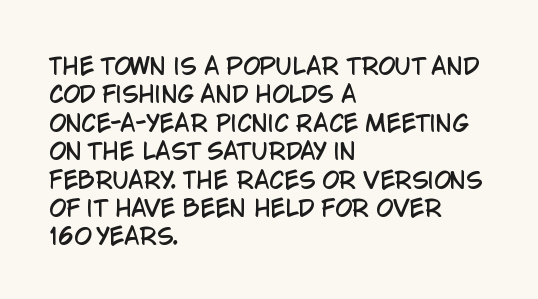
{"italic": "no", "underline": "no", "align": "left", "line_spacing": "normal", "line_spacing_ratio": 1.29, "letter_spacing": "normal", "letter_spacing_em": 0.0, "glyph_px": 22}
